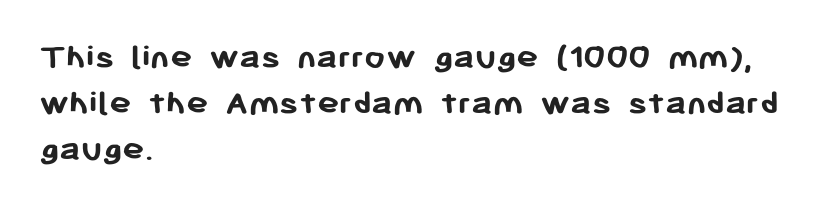
Interline gaps are of average width in this sample. Unmarked baselines from the first word to the last. Note the varied advance widths — an 'i' is clearly narrower than an 'm'. Strong, thick strokes mark this as bold type.
